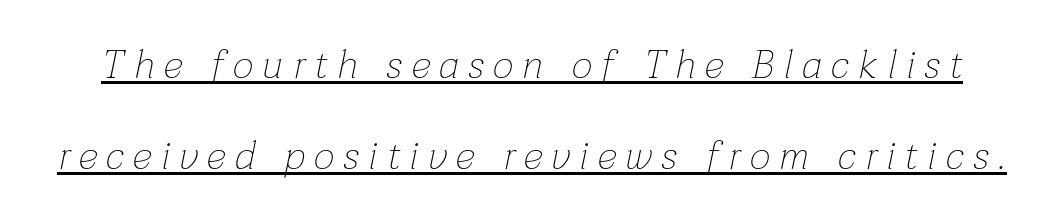
{"italic": "yes", "lean": "right", "slant_degrees": 12, "bold": "no", "weight": "thin", "width": "normal", "stroke_contrast": "low", "x_height": "medium", "monospaced": "no", "underline": "yes", "line_spacing": "loose", "line_spacing_ratio": 2.28, "letter_spacing": "wide", "letter_spacing_em": 0.24, "glyph_px": 40}
